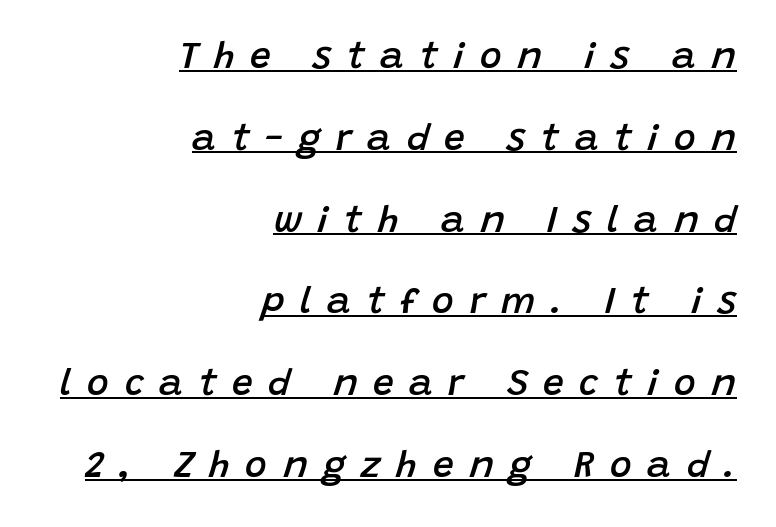
Q: Is the text bold? A: Semi-bold.
Q: Is the text italic (slanted)? A: Yes, it leans right by about 15 degrees.
Q: Is the text underlined? A: Yes.
Q: How is the paragraph aligned? A: Right-aligned.
Q: Is the spacing between letters normal or unusually wide? A: Unusually wide.
Q: Is the spacing between lines tight, normal or loose? A: Loose.
Q: Width (condensed, normal, or wide)? A: Normal.
Q: Stroke contrast? A: Low.
Q: x-height? A: Large.
Q: Monospaced? A: No.
